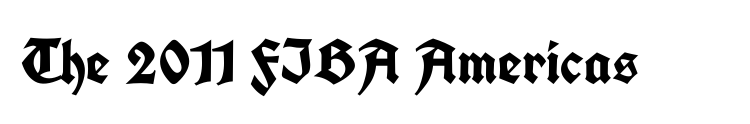
The image shows 62 px semibold, condensed sans-serif type, upright; set normal letter spacing, not underlined; low stroke contrast and a medium x-height.
